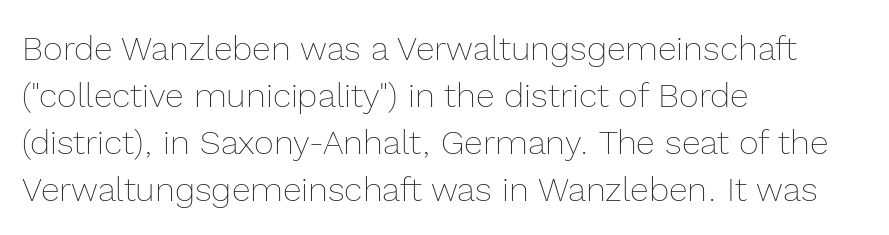
The image shows 34 px thin type, upright; set left-aligned, normal line spacing (1.38x), normal letter spacing, not underlined; a medium x-height.
